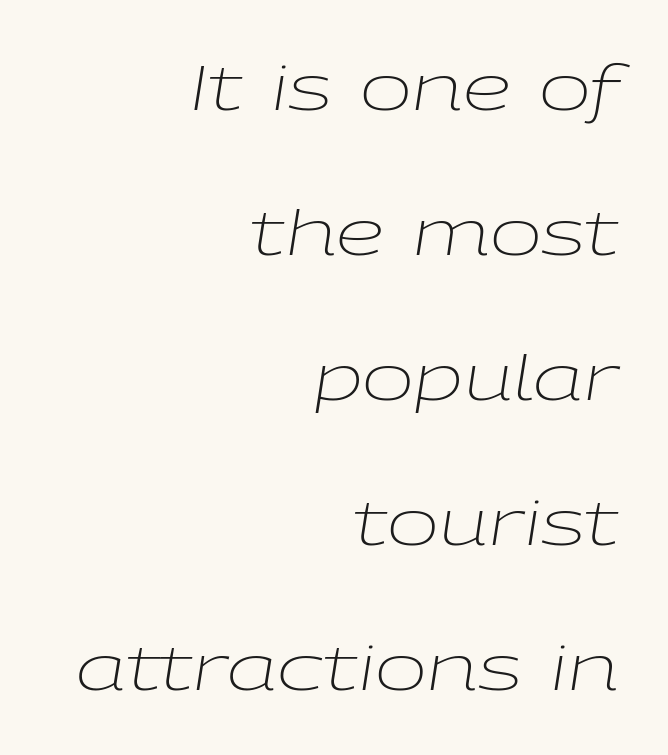
{"italic": "yes", "lean": "right", "slant_degrees": 9, "bold": "no", "weight": "light", "width": "wide", "stroke_contrast": "low", "x_height": "medium", "monospaced": "no", "underline": "no", "align": "right", "line_spacing": "loose", "line_spacing_ratio": 2.34, "letter_spacing": "normal", "letter_spacing_em": 0.0, "glyph_px": 62}
